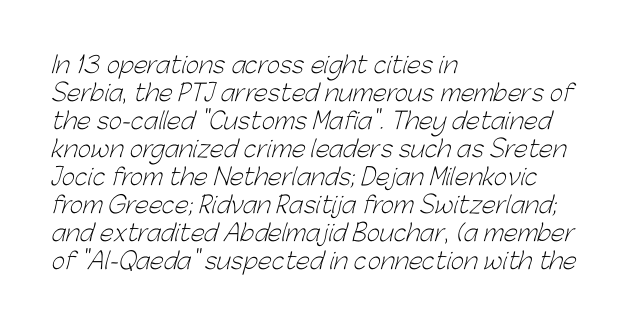
The image shows 23 px text type; set left-aligned, line spacing 1.22x, normal letter spacing, not underlined.
